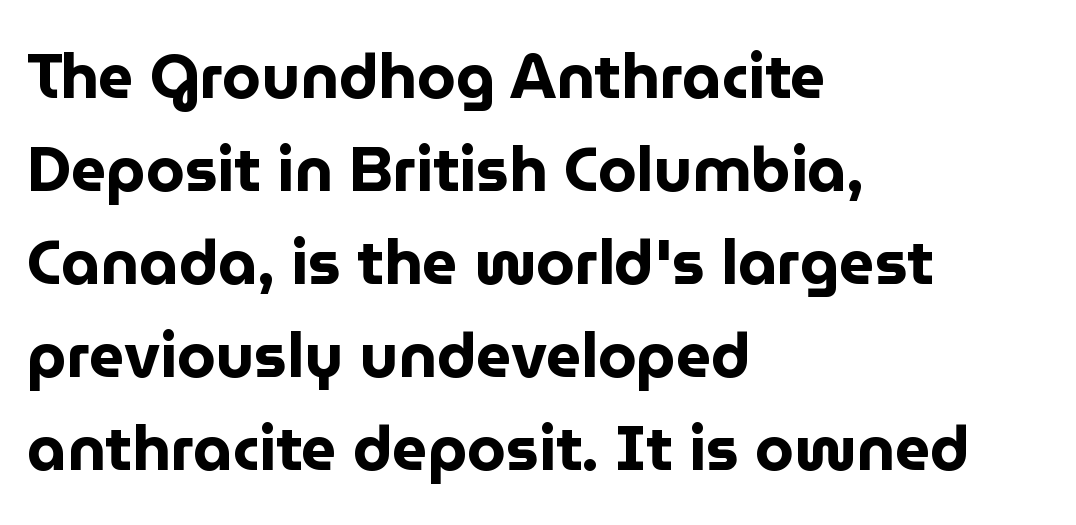
Q: Is the text bold? A: Yes.
Q: Is the text italic (slanted)? A: No, it is upright.
Q: Is the typeface a serif or a sans-serif typeface? A: Sans-serif.
Q: Is the text underlined? A: No.
Q: How is the paragraph aligned? A: Left-aligned.
Q: Is the spacing between letters normal or unusually wide? A: Normal.
Q: Is the spacing between lines tight, normal or loose? A: Normal.
Q: Width (condensed, normal, or wide)? A: Normal.
Q: Stroke contrast? A: Low.
Q: x-height? A: Medium.
Q: Monospaced? A: No.
